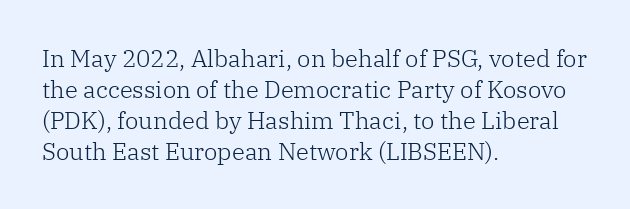
The image shows 24 px text type, upright; set left-aligned, normal line spacing (1.29x), normal letter spacing, not underlined.
